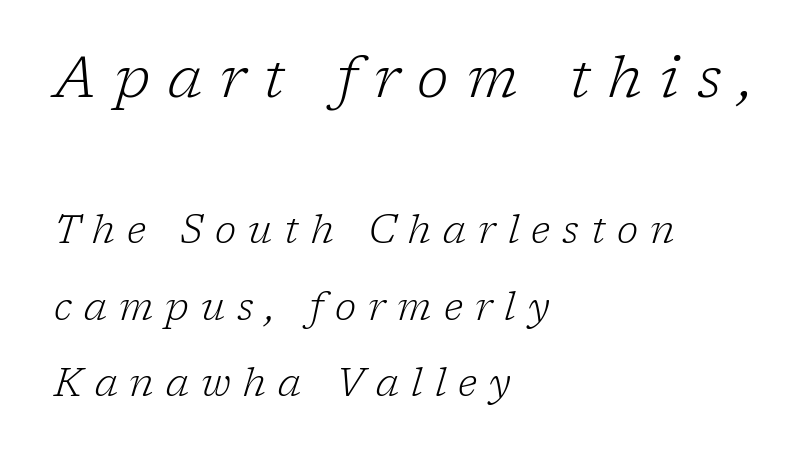
The foot of each line stays bare and open. Is this a fixed-width face? No — the glyphs have proportional, varying widths. Letters have the restrained weight of plain body copy at most. Scale decreases going downward across the two blocks. There is plenty of visible air inserted between adjacent glyphs.
